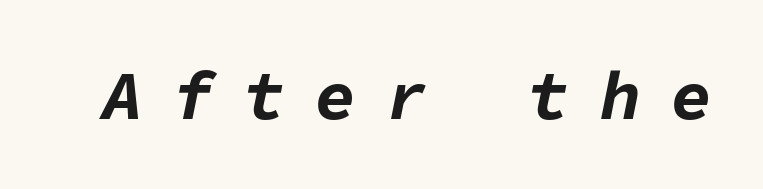
Q: Is the text bold? A: Yes.
Q: Is the text italic (slanted)? A: Yes, it leans right by about 11 degrees.
Q: Is the text underlined? A: No.
Q: Is the spacing between letters normal or unusually wide? A: Unusually wide.
Q: Width (condensed, normal, or wide)? A: Normal.
Q: Stroke contrast? A: Low.
Q: x-height? A: Medium.
Q: Monospaced? A: Yes.
